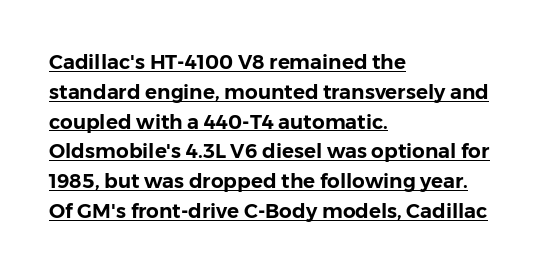
This sample uses plain, unmodified letter spacing. The line-height multiplier appears to be the usual default. The ragged edge is on the right, which tells us the setting is flush left. This sample carries an underscore along the baseline area. Does the lettering tilt? It doesn't — this is upright.
